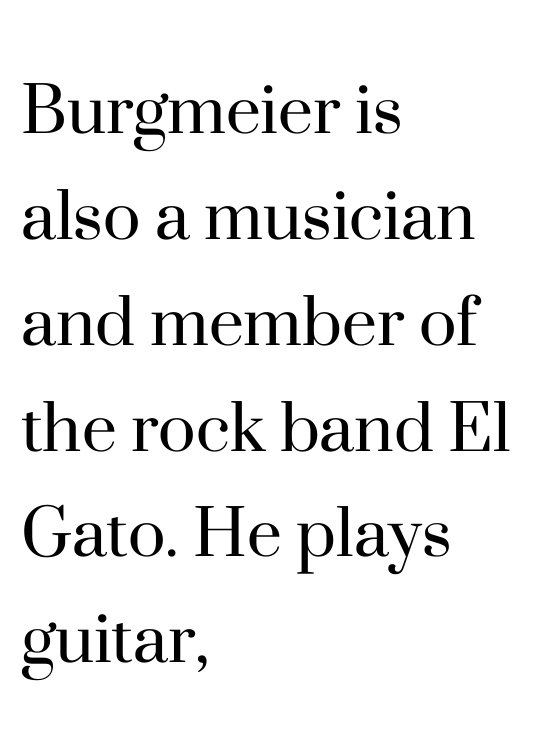
How are the letters spaced? Ordinarily, with no added tracking. The font sits on the lighter half of the weight spectrum, regular included. Looks like regular typesetting: each glyph gets only the width it needs. Note: serifs present on the glyphs. Plain, unruled lines of type.
